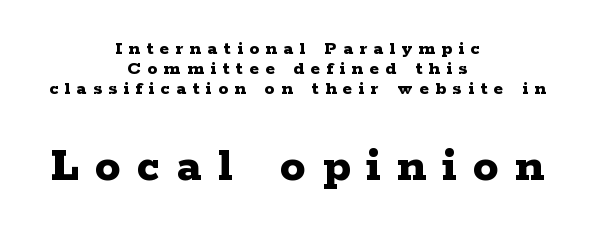
{"serif": "yes", "italic": "no", "bold": "yes", "weight": "bold", "width": "wide", "stroke_contrast": "low", "x_height": "medium", "monospaced": "no", "underline": "no", "align": "center", "line_spacing": "tight", "line_spacing_ratio": 1.0, "letter_spacing": "wide", "letter_spacing_em": 0.32, "larger_block": "second", "size_ratio": 2.55, "glyph_px": 51}
